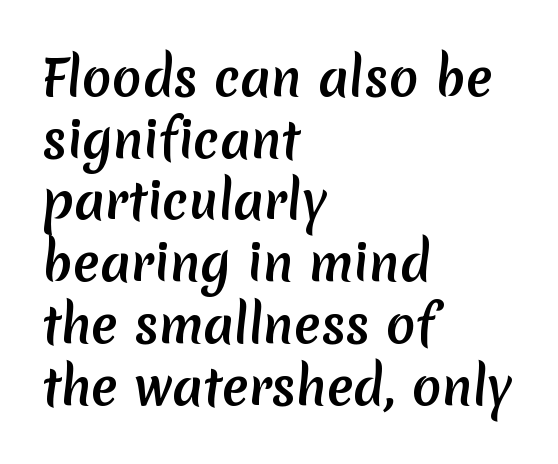
{"serif": "no", "bold": "yes", "weight": "semibold", "width": "normal", "stroke_contrast": "low", "x_height": "medium", "monospaced": "no", "underline": "no", "align": "left", "line_spacing": "normal", "line_spacing_ratio": 1.26, "letter_spacing": "normal", "letter_spacing_em": 0.0, "glyph_px": 49}
